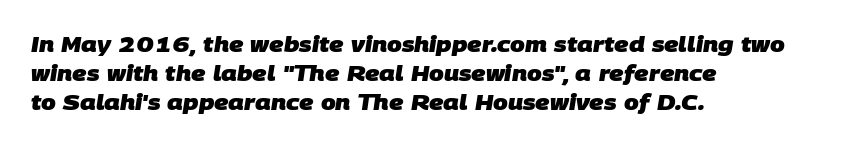
Q: Is the text bold? A: Yes.
Q: Is the text underlined? A: No.
Q: How is the paragraph aligned? A: Left-aligned.
Q: Is the spacing between letters normal or unusually wide? A: Normal.
Q: Is the spacing between lines tight, normal or loose? A: Normal.
